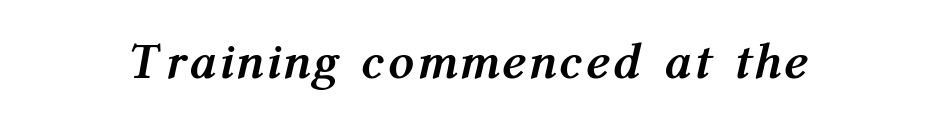
Quick note: underline off. Rendered with sloped, italic letterforms. Its strokes are broad and dark, the hallmark of bold type. The passage shown is typed in a proportional face where columns would drift.
